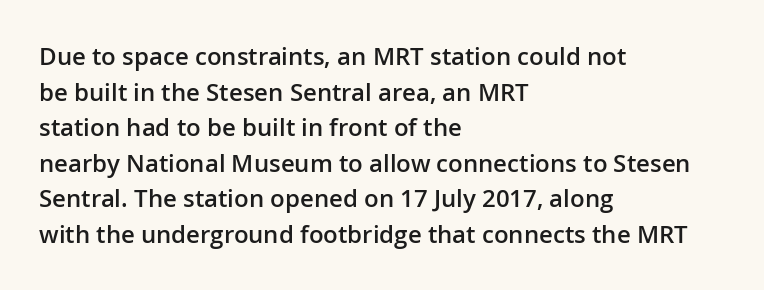
{"italic": "no", "bold": "semi", "underline": "no", "align": "left", "line_spacing": "normal", "line_spacing_ratio": 1.48, "letter_spacing": "normal", "letter_spacing_em": 0.0, "glyph_px": 24}
